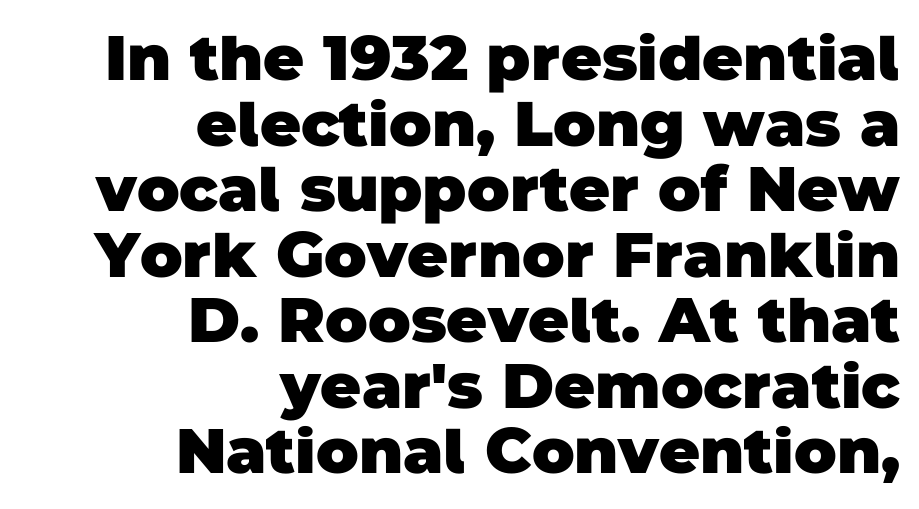
{"serif": "no", "bold": "yes", "weight": "heavy", "width": "normal", "stroke_contrast": "low", "x_height": "large", "monospaced": "no", "underline": "no", "align": "right", "line_spacing": "tight", "line_spacing_ratio": 1.04, "letter_spacing": "normal", "letter_spacing_em": 0.0, "glyph_px": 63}
